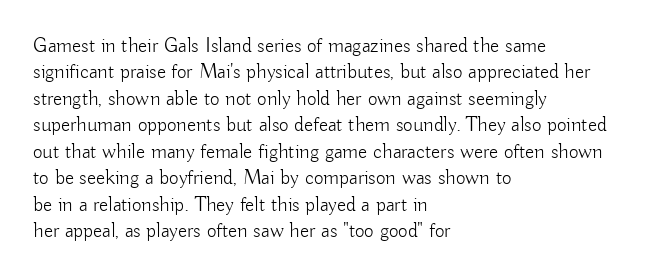
Q: Is the text bold? A: No.
Q: Is the text italic (slanted)? A: No, it is upright.
Q: Is the text underlined? A: No.
Q: How is the paragraph aligned? A: Left-aligned.
Q: Is the spacing between letters normal or unusually wide? A: Normal.
Q: Is the spacing between lines tight, normal or loose? A: Normal.
